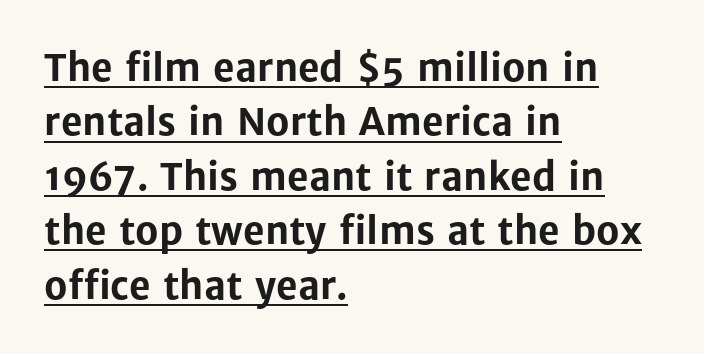
The image shows 37 px bold sans-serif type, upright; set left-aligned, normal line spacing (1.47x), normal letter spacing, underlined; low stroke contrast and a medium x-height.
